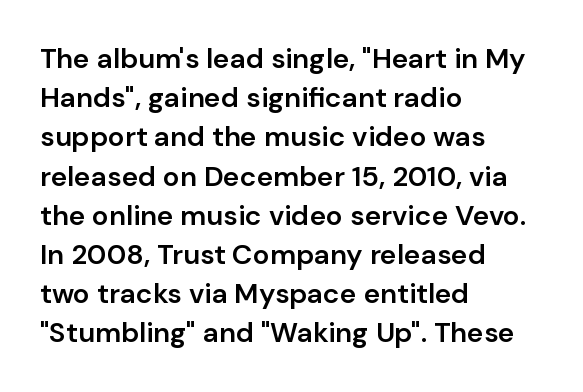
Standard letterfit; no display-style spreading of the glyphs. You could not count columns in this text — the font is proportionally spaced. These lines stack with their left ends in a neat column. Look at the bottom of the vertical strokes: they stop flat, with no serifs. This block has exactly the height ordinary leading produces. The letters stand straight up with perfectly vertical stems.
